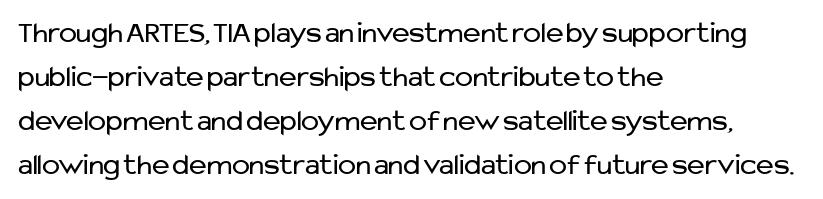
The image shows 30 px regular-weight sans-serif type, upright; set left-aligned, normal line spacing (1.47x), normal letter spacing, not underlined; low stroke contrast and a medium x-height.
